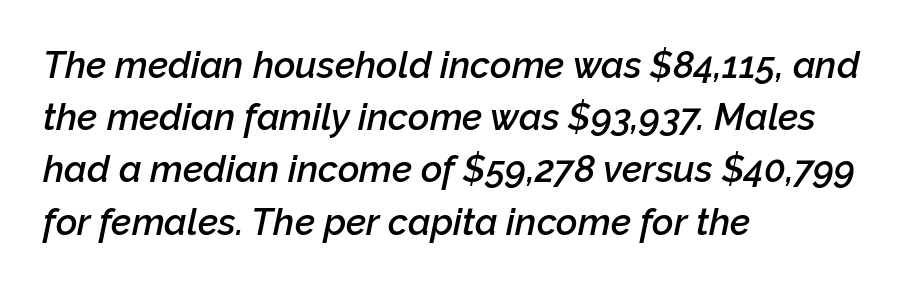
{"italic": "yes", "lean": "right", "slant_degrees": 12, "bold": "semi", "weight": "semibold", "width": "normal", "stroke_contrast": "low", "x_height": "medium", "monospaced": "no", "underline": "no", "align": "left", "line_spacing": "normal", "line_spacing_ratio": 1.41, "letter_spacing": "normal", "letter_spacing_em": 0.0, "glyph_px": 37}
